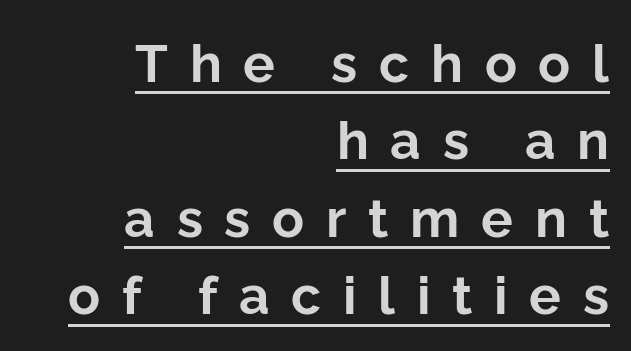
The image shows 53 px bold sans-serif type, upright; set right-aligned, normal line spacing (1.46x), unusually wide letter spacing (+0.41 em), underlined; low stroke contrast and a medium x-height.
